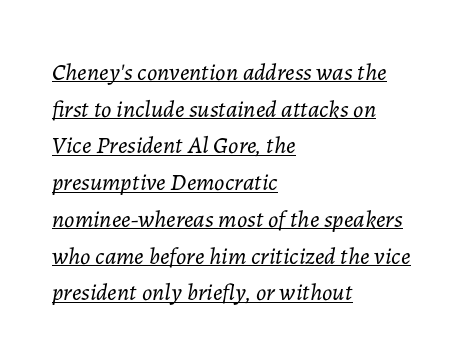
{"italic": "yes", "lean": "right", "slant_degrees": 7, "bold": "no", "underline": "yes", "align": "left", "line_spacing": "normal", "line_spacing_ratio": 1.53, "letter_spacing": "normal", "letter_spacing_em": 0.0, "glyph_px": 24}
